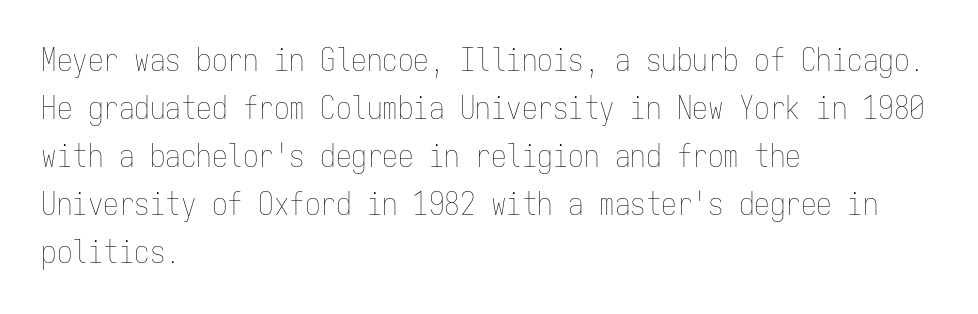
{"italic": "no", "bold": "no", "weight": "thin", "width": "condensed", "stroke_contrast": "low", "x_height": "medium", "monospaced": "yes", "underline": "no", "align": "left", "line_spacing": "normal", "line_spacing_ratio": 1.55, "letter_spacing": "normal", "letter_spacing_em": 0.0, "glyph_px": 31}
